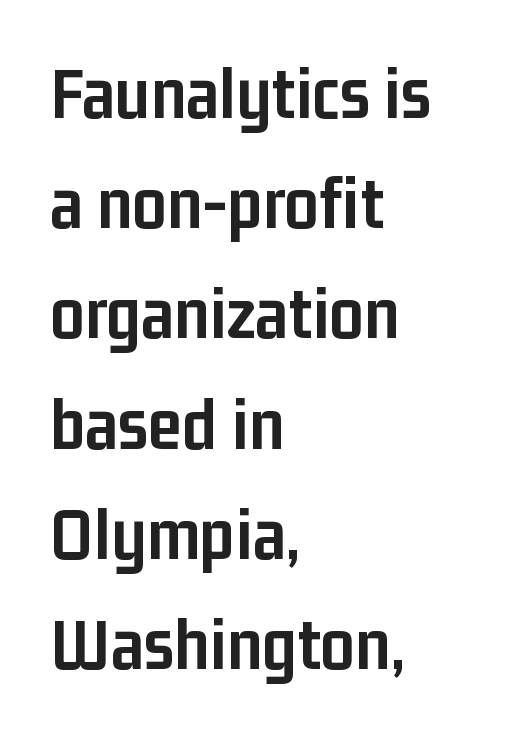
The tracking reads as untouched default to a designer's eye. These words are printed bold, with thick strokes throughout. Normally led — the rows are evenly, conventionally spaced. The string is rendered with underlining switched off. Each letter keeps its own natural width here, so spacing adapts to shape.
